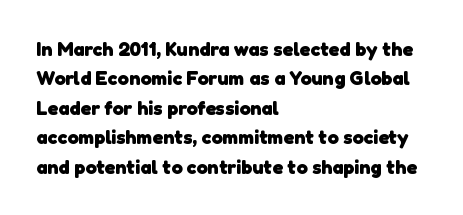
{"bold": "yes", "underline": "no", "align": "left", "line_spacing": "normal", "line_spacing_ratio": 1.47, "letter_spacing": "normal", "letter_spacing_em": 0.0, "glyph_px": 20}
